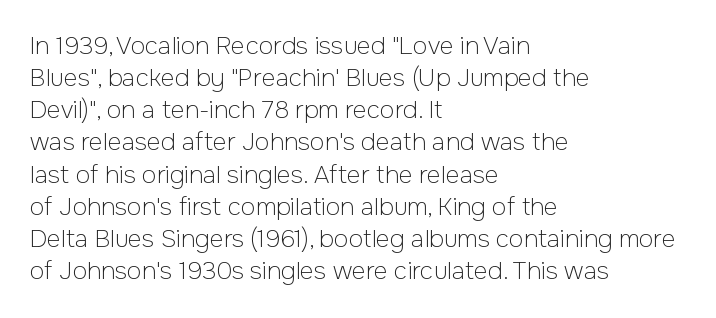
Q: Is the text bold? A: No.
Q: Is the text italic (slanted)? A: No, it is upright.
Q: Is the text underlined? A: No.
Q: How is the paragraph aligned? A: Left-aligned.
Q: Is the spacing between letters normal or unusually wide? A: Normal.
Q: Is the spacing between lines tight, normal or loose? A: Normal.
